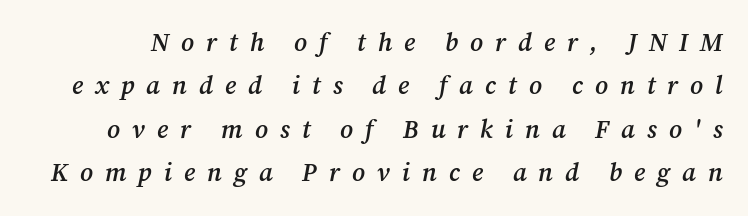
Quick note: underline off. The line texture is sparse and dotted thanks to wide tracking. Slant detected: the letters are inclined. A semibold gives these letters moderate extra thickness, short of bold.
